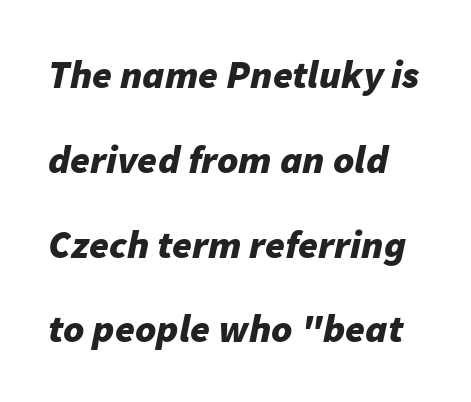
Only glyphs here, with clear space below each row. Vertically, the passage feels expansive, rows floating well apart. Slant detected: the letters are inclined. As a designer I'd log this as weight 700, bold.
